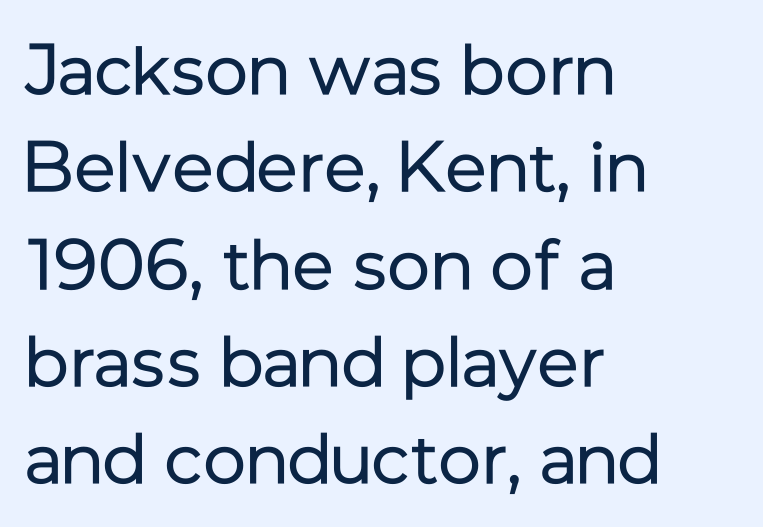
The image shows 71 px regular-weight sans-serif type, upright; set left-aligned, normal line spacing (1.37x), normal letter spacing, not underlined; low stroke contrast and a medium x-height.
